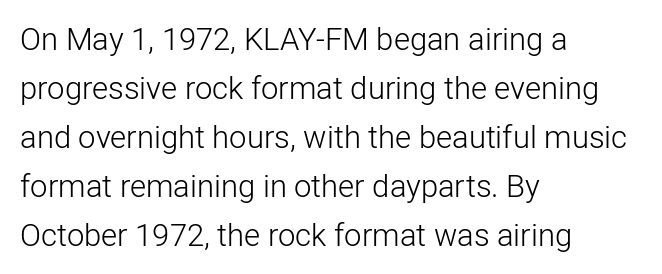
Q: Is the text bold? A: No.
Q: Is the text italic (slanted)? A: No, it is upright.
Q: Is the typeface a serif or a sans-serif typeface? A: Sans-serif.
Q: Is the text underlined? A: No.
Q: How is the paragraph aligned? A: Left-aligned.
Q: Is the spacing between letters normal or unusually wide? A: Normal.
Q: Is the spacing between lines tight, normal or loose? A: Normal.
Q: Width (condensed, normal, or wide)? A: Normal.
Q: Stroke contrast? A: Low.
Q: x-height? A: Medium.
Q: Monospaced? A: No.
